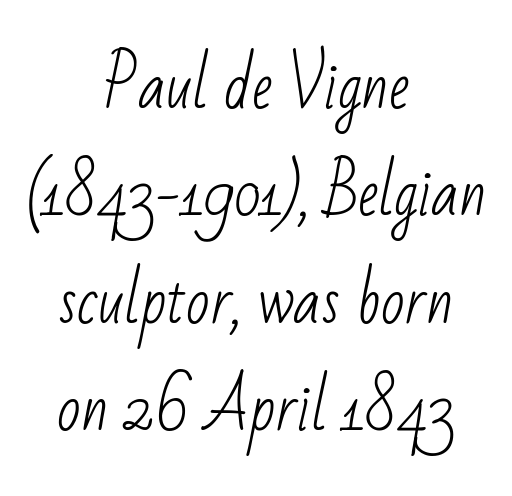
Q: Is the text bold? A: No.
Q: Is the typeface a serif or a sans-serif typeface? A: Sans-serif.
Q: Is the text underlined? A: No.
Q: How is the paragraph aligned? A: Centered.
Q: Is the spacing between letters normal or unusually wide? A: Normal.
Q: Width (condensed, normal, or wide)? A: Condensed.
Q: Stroke contrast? A: Low.
Q: x-height? A: Small.
Q: Monospaced? A: No.
